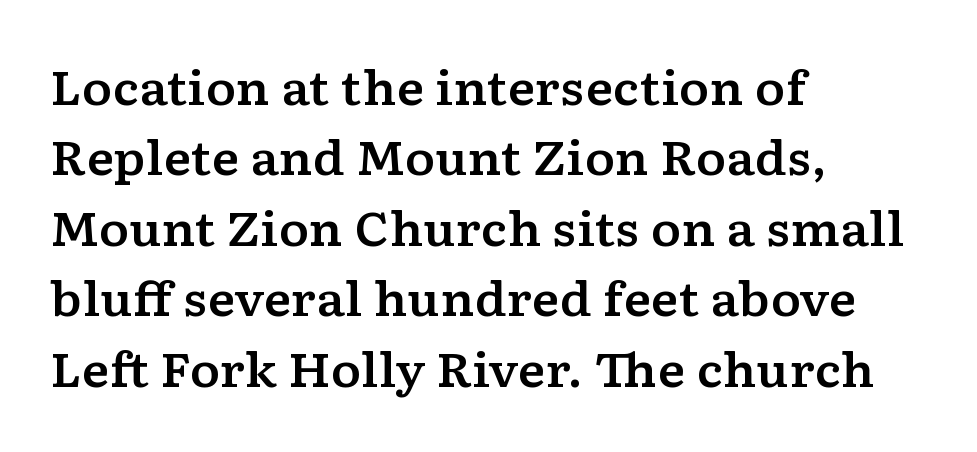
Q: Is the text italic (slanted)? A: No, it is upright.
Q: Is the typeface a serif or a sans-serif typeface? A: Serif.
Q: Is the text underlined? A: No.
Q: How is the paragraph aligned? A: Left-aligned.
Q: Is the spacing between letters normal or unusually wide? A: Normal.
Q: Is the spacing between lines tight, normal or loose? A: Normal.
Q: Width (condensed, normal, or wide)? A: Wide.
Q: Stroke contrast? A: Low.
Q: x-height? A: Medium.
Q: Monospaced? A: No.
